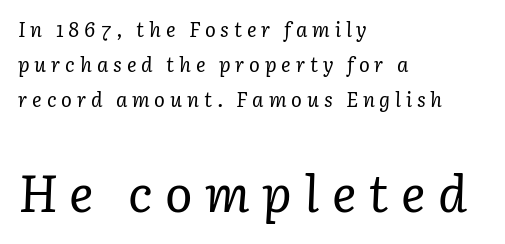
Q: Is the text bold? A: No.
Q: Is the text italic (slanted)? A: Yes, it leans right by about 3 degrees.
Q: Is the typeface a serif or a sans-serif typeface? A: Serif.
Q: Is the text underlined? A: No.
Q: How is the paragraph aligned? A: Left-aligned.
Q: Is the spacing between letters normal or unusually wide? A: Unusually wide.
Q: Which block of text is set in a larger size, the first (top) or the second (bottom)? A: The second (bottom) one.
Q: Width (condensed, normal, or wide)? A: Normal.
Q: Stroke contrast? A: Low.
Q: x-height? A: Medium.
Q: Monospaced? A: No.
